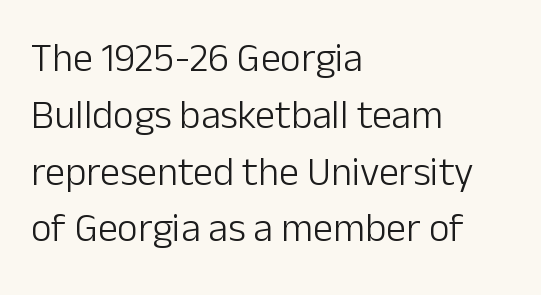
{"serif": "no", "italic": "no", "bold": "no", "weight": "light", "width": "normal", "stroke_contrast": "low", "x_height": "medium", "monospaced": "no", "underline": "no", "align": "left", "line_spacing": "normal", "line_spacing_ratio": 1.42, "letter_spacing": "normal", "letter_spacing_em": 0.0, "glyph_px": 40}
